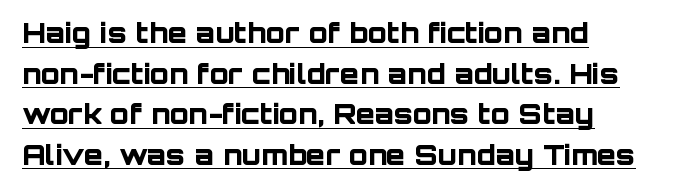
The image shows 28 px bold sans-serif type, upright; set left-aligned, normal line spacing (1.45x), normal letter spacing, underlined; low stroke contrast and a large x-height.
